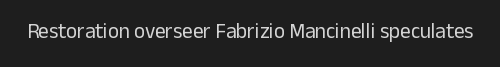
{"italic": "no", "bold": "no", "underline": "no", "letter_spacing": "normal", "letter_spacing_em": 0.0, "glyph_px": 21}
